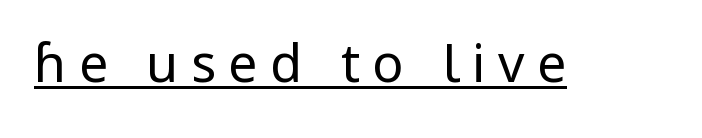
Q: Is the text bold? A: No.
Q: Is the text italic (slanted)? A: No, it is upright.
Q: Is the typeface a serif or a sans-serif typeface? A: Sans-serif.
Q: Is the text underlined? A: Yes.
Q: Is the spacing between letters normal or unusually wide? A: Unusually wide.
Q: Width (condensed, normal, or wide)? A: Normal.
Q: Stroke contrast? A: Low.
Q: x-height? A: Medium.
Q: Monospaced? A: No.
